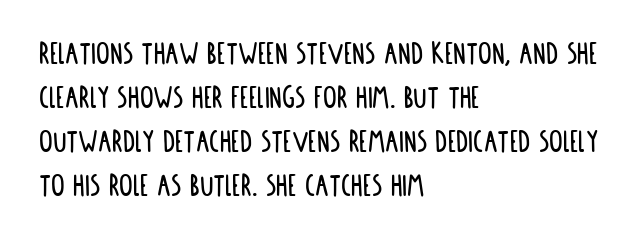
The image shows 34 px condensed sans-serif type, upright; set left-aligned, normal line spacing (1.29x), normal letter spacing, not underlined; low stroke contrast and a large x-height.
